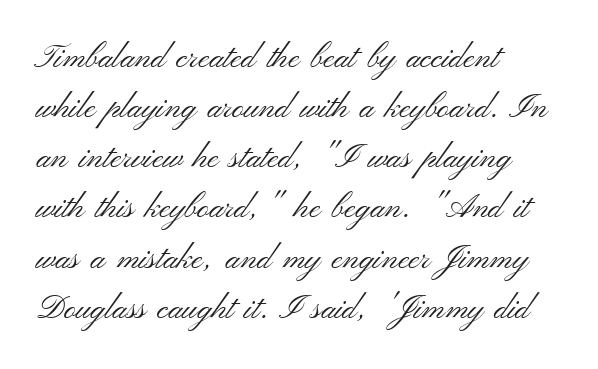
The image shows 33 px light, wide sans-serif type; set left-aligned, normal line spacing (1.52x), normal letter spacing, not underlined; medium stroke contrast and a small x-height.
